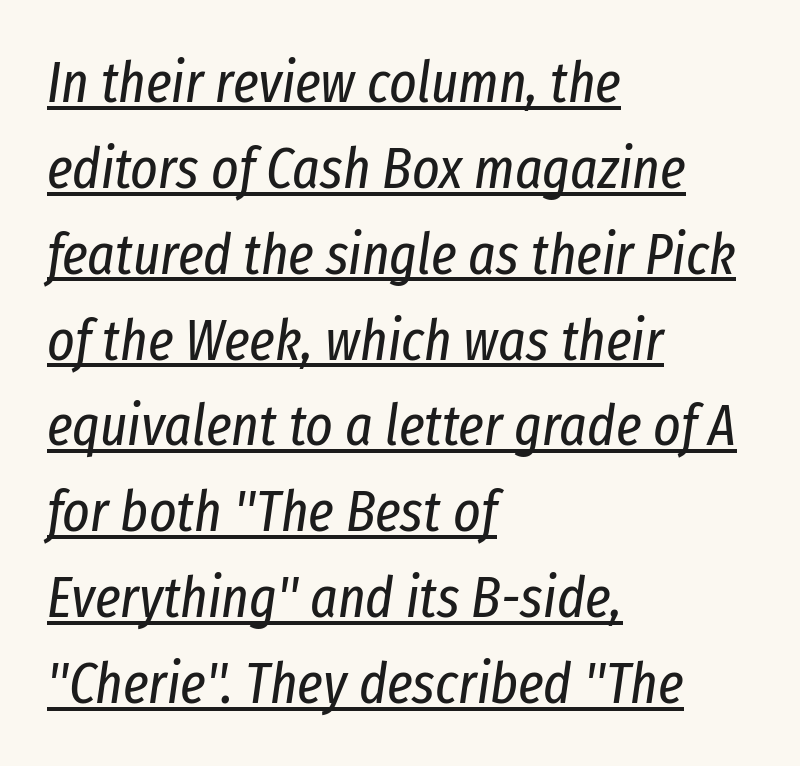
The image shows 58 px regular-weight, condensed type, italic (leaning right); set left-aligned, normal line spacing (1.48x), normal letter spacing, underlined; low stroke contrast and a medium x-height.
